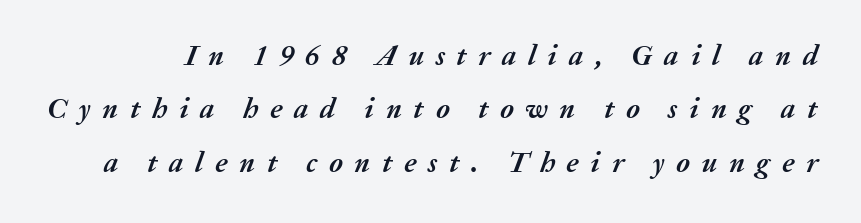
Q: Is the text bold? A: Yes.
Q: Is the text italic (slanted)? A: Yes, it leans right by about 20 degrees.
Q: Is the text underlined? A: No.
Q: Is the spacing between letters normal or unusually wide? A: Unusually wide.
Q: Width (condensed, normal, or wide)? A: Normal.
Q: Stroke contrast? A: Medium.
Q: x-height? A: Medium.
Q: Monospaced? A: No.
